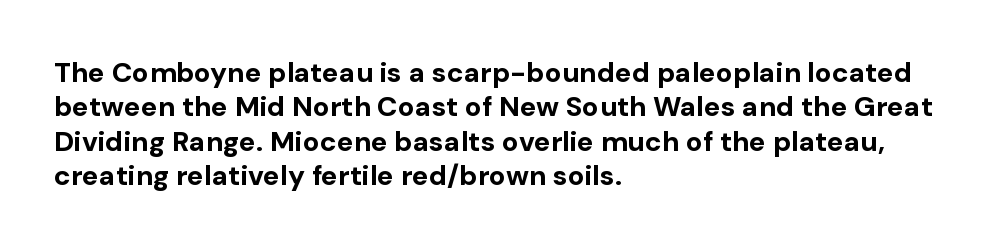
Q: Is the text bold? A: Yes.
Q: Is the text italic (slanted)? A: No, it is upright.
Q: Is the typeface a serif or a sans-serif typeface? A: Sans-serif.
Q: Is the text underlined? A: No.
Q: How is the paragraph aligned? A: Left-aligned.
Q: Is the spacing between letters normal or unusually wide? A: Normal.
Q: Width (condensed, normal, or wide)? A: Normal.
Q: Stroke contrast? A: Low.
Q: x-height? A: Medium.
Q: Monospaced? A: No.
